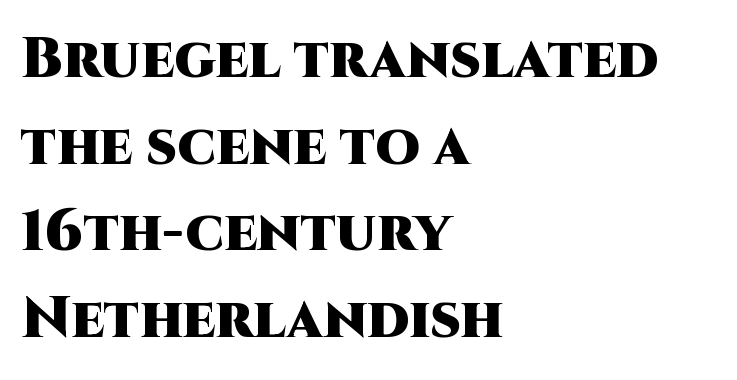
The image shows 57 px heavy sans-serif type, upright; set left-aligned, normal line spacing (1.52x), normal letter spacing, not underlined; high stroke contrast and a large x-height.
